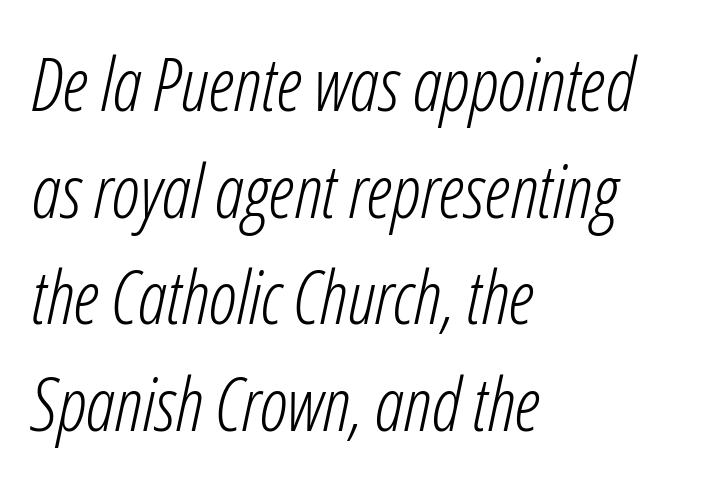
Q: Is the text bold? A: No.
Q: Is the text italic (slanted)? A: Yes, it leans right by about 12 degrees.
Q: Is the text underlined? A: No.
Q: How is the paragraph aligned? A: Left-aligned.
Q: Is the spacing between letters normal or unusually wide? A: Normal.
Q: Is the spacing between lines tight, normal or loose? A: Normal.
Q: Width (condensed, normal, or wide)? A: Condensed.
Q: Stroke contrast? A: Low.
Q: x-height? A: Medium.
Q: Monospaced? A: No.
